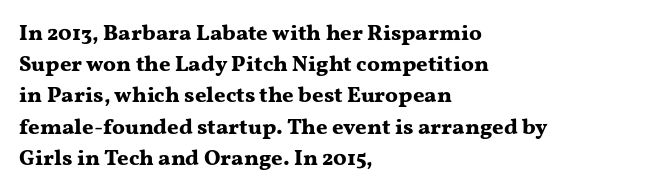
The image shows 22 px bold type, upright; set left-aligned, normal line spacing (1.42x), normal letter spacing, not underlined.
